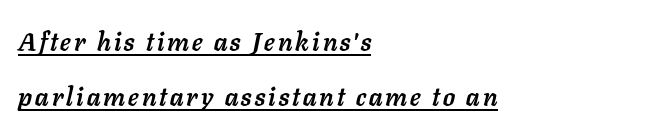
Pretty heavy lettering here — definitely bold. Slant detected: the letters are inclined. Underlining? Definitely there. If you drew a ruler down the left edge, every line would touch it. The line-height multiplier appears high, well above default.
